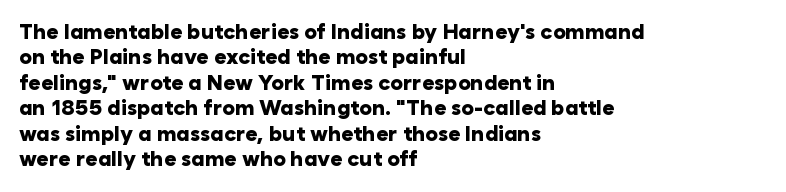
Q: Is the text bold? A: Yes.
Q: Is the text italic (slanted)? A: No, it is upright.
Q: Is the text underlined? A: No.
Q: How is the paragraph aligned? A: Left-aligned.
Q: Is the spacing between letters normal or unusually wide? A: Normal.
